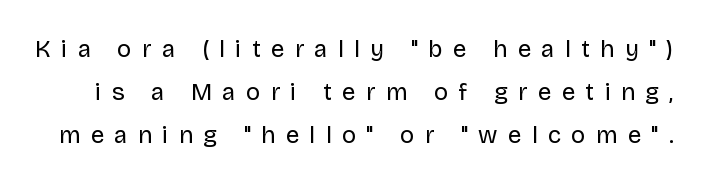
{"italic": "no", "bold": "no", "underline": "no", "line_spacing_ratio": 1.79, "letter_spacing": "wide", "letter_spacing_em": 0.43, "glyph_px": 24}
